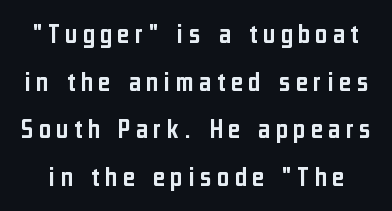
Whoever set this chose a conventional vertical rhythm. The face used here is a sans, in the tradition of grotesques and geometrics. Each letter keeps its own natural width here, so spacing adapts to shape. Clear beneath every line of the passage. Posture: straight, roman, zero tilt.
